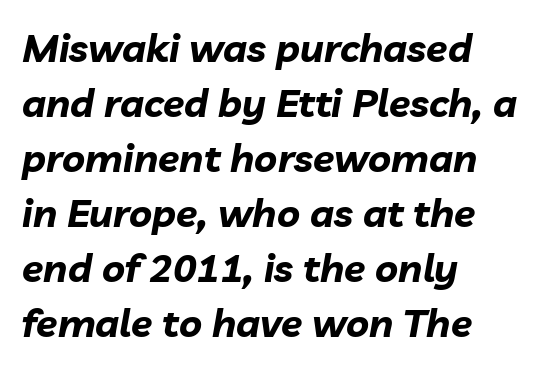
The image shows 39 px bold type, italic (leaning right); set left-aligned, normal line spacing (1.41x), normal letter spacing, not underlined; low stroke contrast and a medium x-height.
